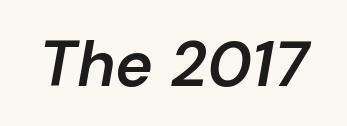
The area under the type is left untouched. I'd describe the lettering as semibold — firm but not a full bold. Observe the lean: these are italic letterforms. Honestly, the letter spacing is just normal — you wouldn't notice it.
